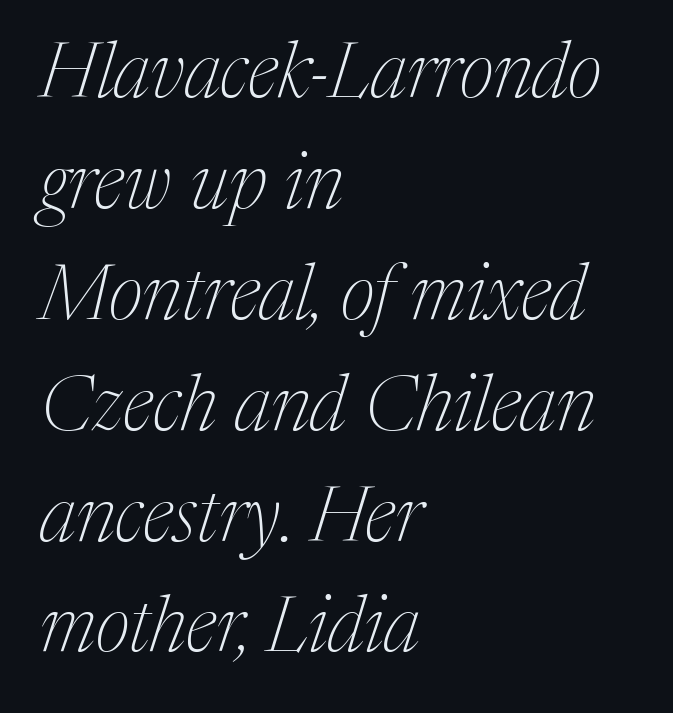
The image shows 77 px thin serif type, italic (leaning right); set left-aligned, normal line spacing (1.44x), normal letter spacing, not underlined; medium stroke contrast and a medium x-height.
